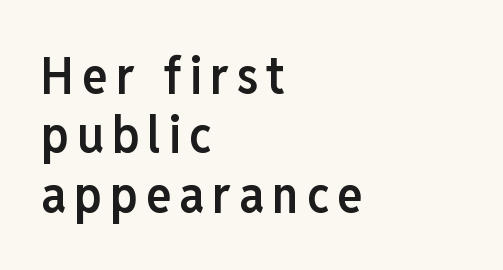
Q: Is the text bold? A: Semi-bold.
Q: Is the text italic (slanted)? A: No, it is upright.
Q: Is the typeface a serif or a sans-serif typeface? A: Sans-serif.
Q: Is the text underlined? A: No.
Q: How is the paragraph aligned? A: Left-aligned.
Q: Is the spacing between lines tight, normal or loose? A: Tight.
Q: Width (condensed, normal, or wide)? A: Condensed.
Q: Stroke contrast? A: Low.
Q: x-height? A: Medium.
Q: Monospaced? A: No.
